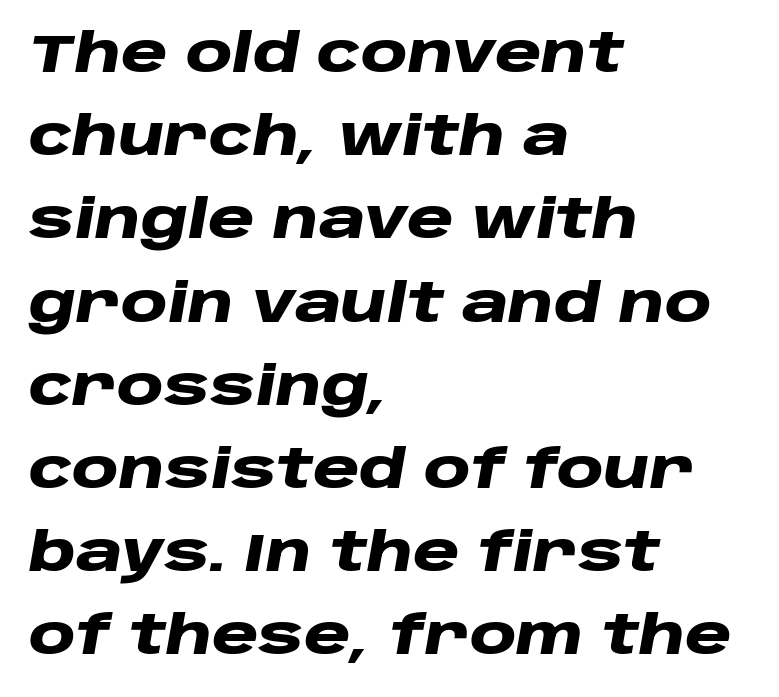
The image shows 53 px heavy, wide type, italic (leaning right); set left-aligned, normal line spacing (1.57x), normal letter spacing, not underlined; low stroke contrast and a large x-height.
